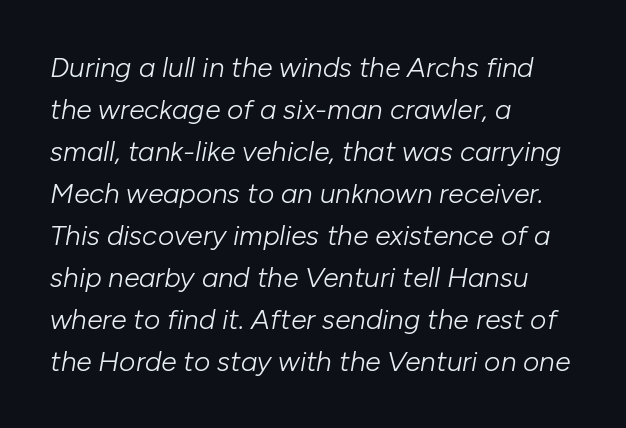
The image shows 28 px light type, italic (leaning right); set left-aligned, normal line spacing (1.5x), normal letter spacing, not underlined; low stroke contrast and a medium x-height.
